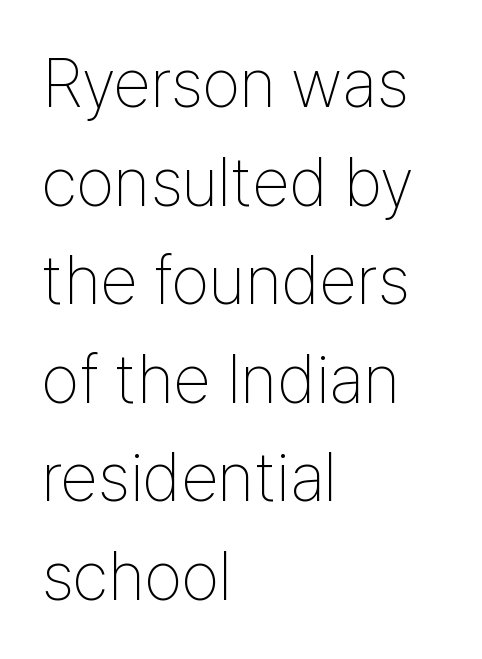
Q: Is the text bold? A: No.
Q: Is the text italic (slanted)? A: No, it is upright.
Q: Is the typeface a serif or a sans-serif typeface? A: Sans-serif.
Q: Is the text underlined? A: No.
Q: How is the paragraph aligned? A: Left-aligned.
Q: Is the spacing between letters normal or unusually wide? A: Normal.
Q: Is the spacing between lines tight, normal or loose? A: Normal.
Q: Width (condensed, normal, or wide)? A: Condensed.
Q: Stroke contrast? A: Low.
Q: x-height? A: Medium.
Q: Monospaced? A: No.
